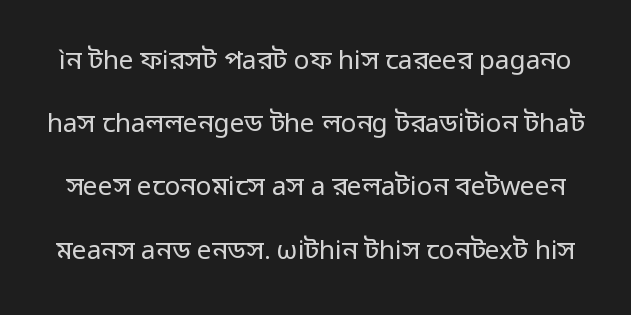
{"italic": "no", "bold": "no", "underline": "no", "line_spacing": "loose", "line_spacing_ratio": 2.43, "letter_spacing": "normal", "letter_spacing_em": 0.0, "glyph_px": 26}
